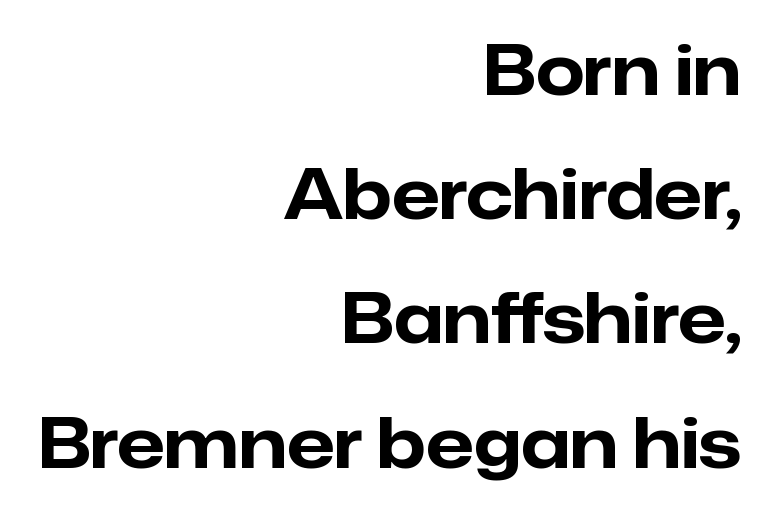
{"serif": "no", "italic": "no", "bold": "yes", "weight": "bold", "width": "normal", "stroke_contrast": "low", "x_height": "medium", "monospaced": "no", "underline": "no", "align": "right", "line_spacing_ratio": 1.8, "letter_spacing": "normal", "letter_spacing_em": 0.0, "glyph_px": 69}
